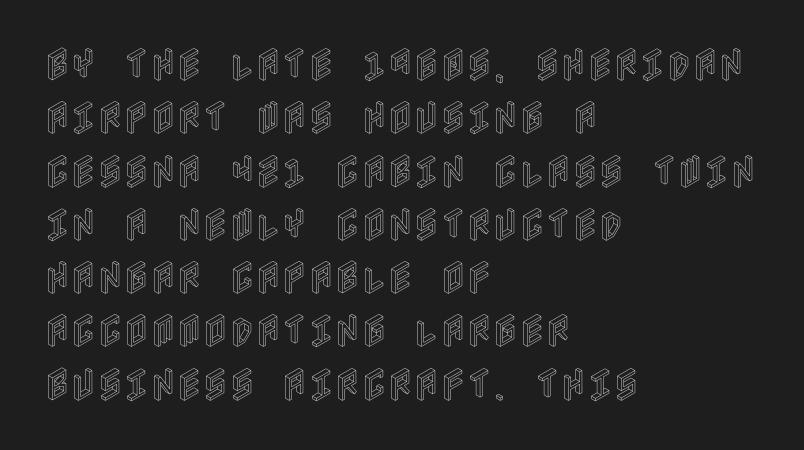
You could call the tracking neutral — neither tight nor loose. The strip under each line holds only bare page. Interline gaps are of average width in this sample. The ragged edge is on the right, which tells us the setting is flush left. The font's upright variant was chosen for this text.
